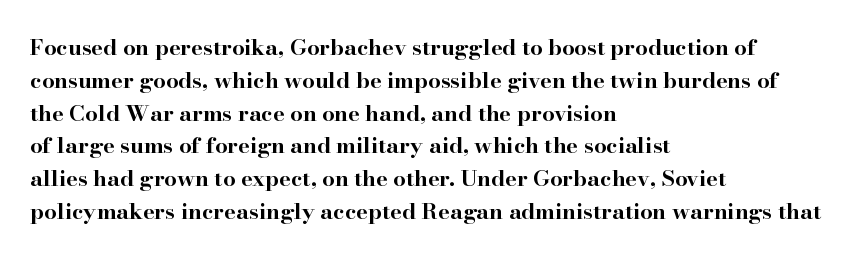
Nobody touched the tracking dial on this one. Alignment: flush left. Tall strokes in this sample are plumb rather than angled. Weight: bold.
